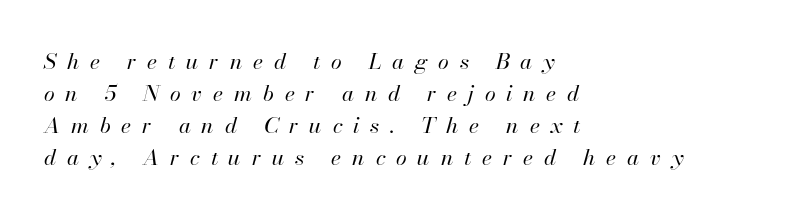
The image shows 22 px text type, italic (leaning right); set left-aligned, normal line spacing (1.45x), unusually wide letter spacing (+0.49 em), not underlined.
